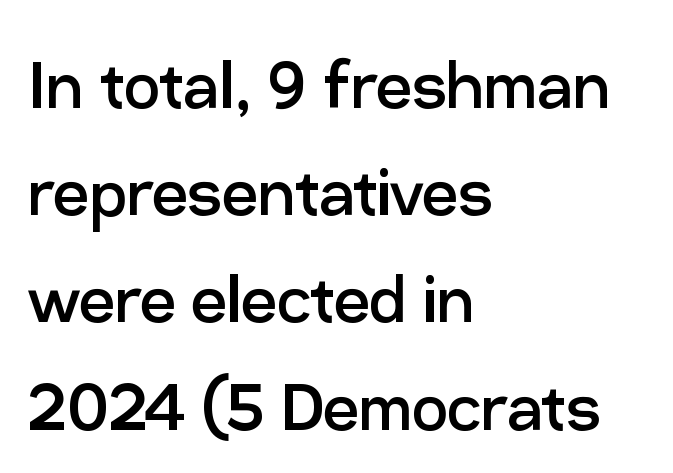
The space between consecutive lines is moderate. Line beginnings align vertically; line endings do not. Each letter keeps its own natural width here, so spacing adapts to shape. This is the regular roman posture of the typeface. Type style note: lacks serifs. No extra tracking has been applied to these lines.
